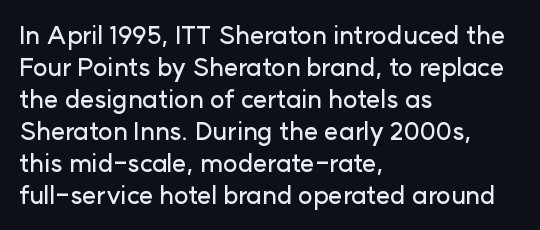
Q: Is the text italic (slanted)? A: No, it is upright.
Q: Is the text underlined? A: No.
Q: How is the paragraph aligned? A: Left-aligned.
Q: Is the spacing between letters normal or unusually wide? A: Normal.
Q: Is the spacing between lines tight, normal or loose? A: Normal.
